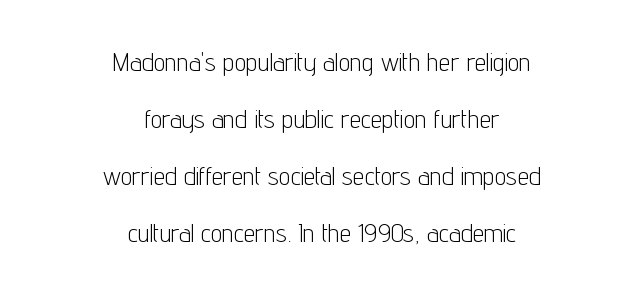
The compositor balanced each line on the midline. Vertically, the passage feels expansive, rows floating well apart. A quiet, ordinary-to-light weight characterises the typeface. No word sits above an underline. Nothing unusual about the tracking: characters are spaced as the font intends. Posture: vertical.
